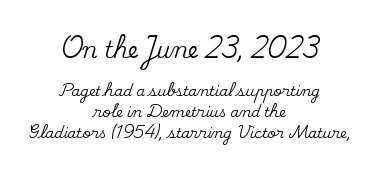
Q: Is the text italic (slanted)? A: Yes.
Q: Is the text underlined? A: No.
Q: How is the paragraph aligned? A: Centered.
Q: Is the spacing between letters normal or unusually wide? A: Normal.
Q: Is the spacing between lines tight, normal or loose? A: Normal.
Q: Which block of text is set in a larger size, the first (top) or the second (bottom)? A: The first (top) one.
